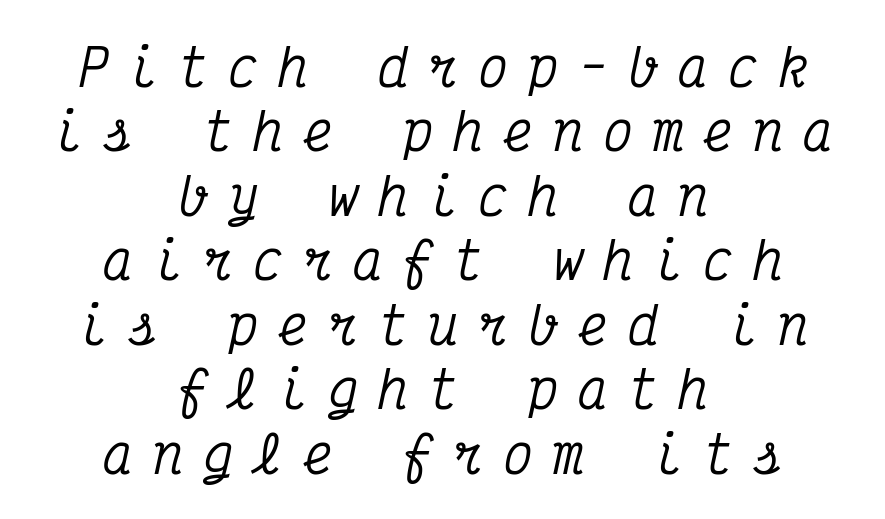
Line starts and ends both wander, symmetrically. Is the letter spacing exaggerated? Yes — the characters are pushed far apart. The type family on display is of the serif kind. The glyphs look as if they've been sheared to an angle. The specimen omits any rule beneath the text block's lines.
